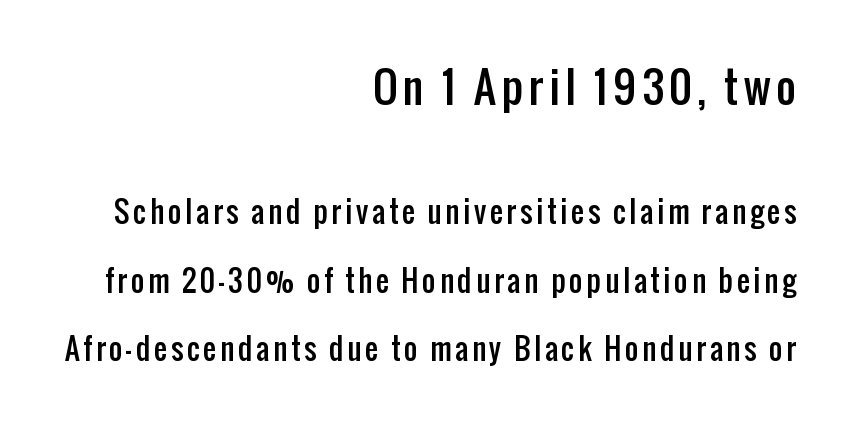
{"serif": "no", "italic": "no", "width": "condensed", "stroke_contrast": "low", "x_height": "medium", "monospaced": "no", "underline": "no", "align": "right", "line_spacing": "loose", "line_spacing_ratio": 2.35, "larger_block": "first", "size_ratio": 1.48, "glyph_px": 43}
